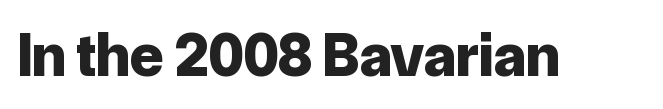
The image shows 62 px bold sans-serif type, upright; set normal letter spacing, not underlined; low stroke contrast and a medium x-height.
